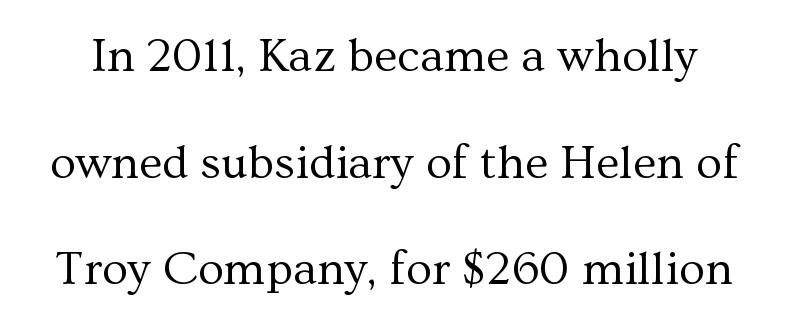
The baseline area is clear. Characters remain perfectly vertical along every line. Counters stay open thanks to moderate or lighter strokes. A serif font was chosen for this passage.
